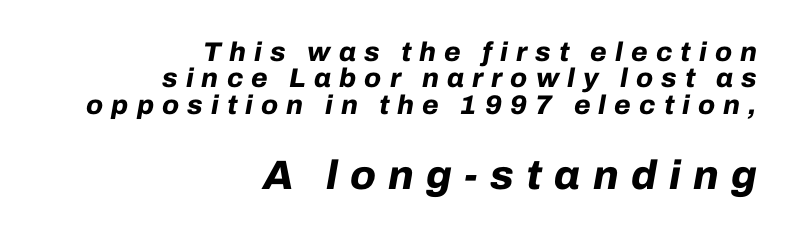
Q: Is the text bold? A: Yes.
Q: Is the text italic (slanted)? A: Yes, it leans right by about 10 degrees.
Q: Is the text underlined? A: No.
Q: How is the paragraph aligned? A: Right-aligned.
Q: Is the spacing between letters normal or unusually wide? A: Unusually wide.
Q: Is the spacing between lines tight, normal or loose? A: Tight.
Q: Which block of text is set in a larger size, the first (top) or the second (bottom)? A: The second (bottom) one.
Q: Width (condensed, normal, or wide)? A: Normal.
Q: Stroke contrast? A: Low.
Q: x-height? A: Medium.
Q: Monospaced? A: No.
